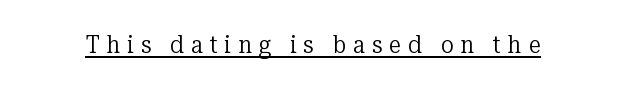
The image shows 24 px text type, upright; set unusually wide letter spacing (+0.29 em), underlined.
